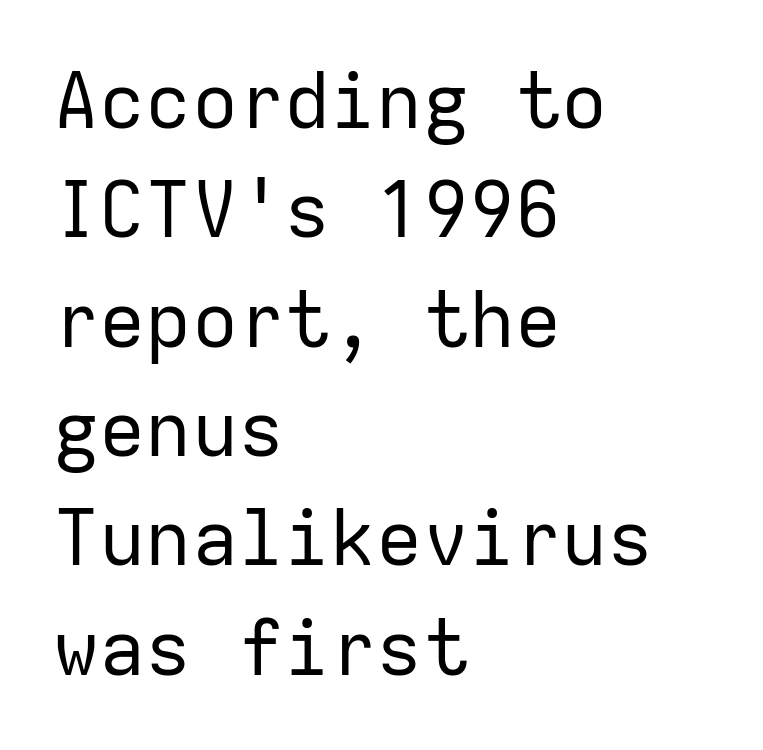
Q: Is the text bold? A: No.
Q: Is the text italic (slanted)? A: No, it is upright.
Q: Is the typeface a serif or a sans-serif typeface? A: Sans-serif.
Q: Is the text underlined? A: No.
Q: How is the paragraph aligned? A: Left-aligned.
Q: Is the spacing between letters normal or unusually wide? A: Normal.
Q: Is the spacing between lines tight, normal or loose? A: Normal.
Q: Width (condensed, normal, or wide)? A: Normal.
Q: Stroke contrast? A: Low.
Q: x-height? A: Medium.
Q: Monospaced? A: Yes.
